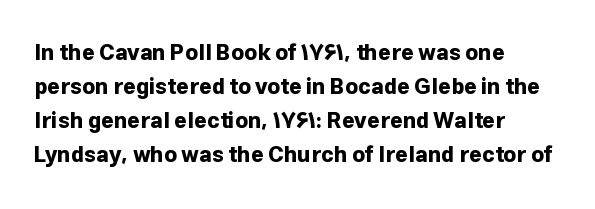
The lettering holds an erect, upright posture throughout. No word sits above an underline. Thick stems and heavy bowls — unmistakably bold. How are the letters spaced? Ordinarily, with no added tracking. Line beginnings align vertically; line endings do not.
